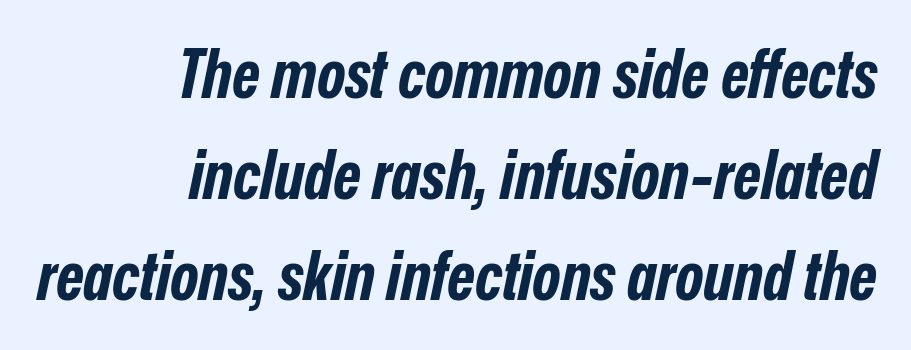
Descender tails drop into unmarked territory. The face used here is rendered with its standard letterfit. Proportional: the letters do not fall into vertical columns. One glance says typical: line gaps are just what's usual.
